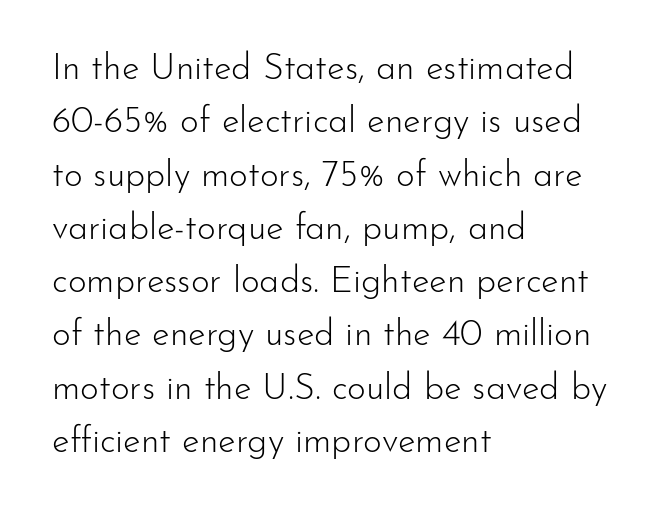
Horizontal bands of white between lines are of average thickness. Check the space under the baseline: it is left empty. In terms of letterspacing, this is plain default setting. This sample is left-justified, so line endings fall wherever the words run out.
